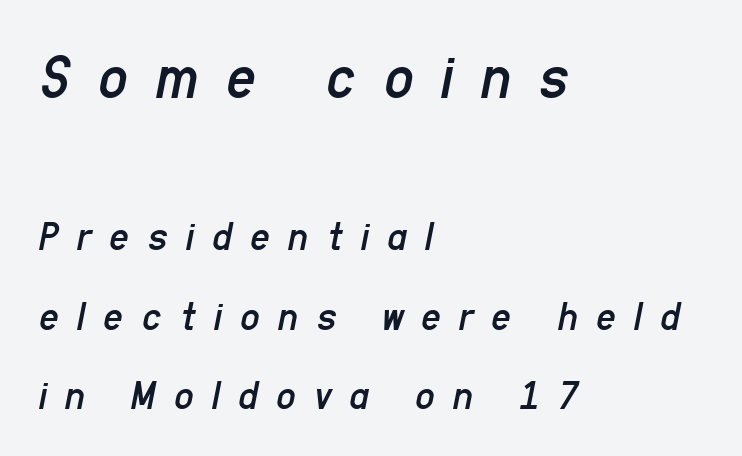
{"italic": "yes", "lean": "right", "slant_degrees": 11, "bold": "no", "weight": "regular", "width": "condensed", "stroke_contrast": "low", "x_height": "medium", "monospaced": "no", "underline": "no", "align": "left", "line_spacing_ratio": 1.85, "letter_spacing": "wide", "letter_spacing_em": 0.42, "larger_block": "first", "size_ratio": 1.51, "glyph_px": 65}
